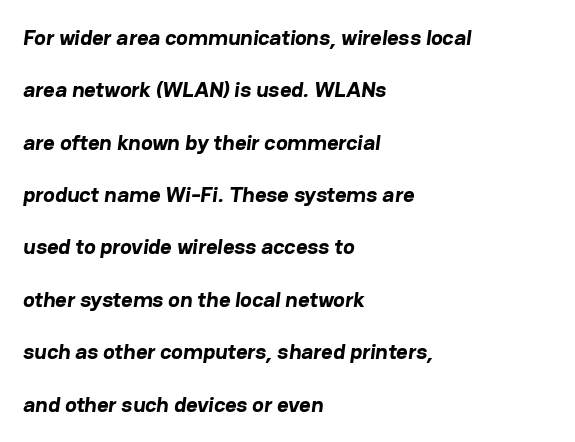
The baseline area is clear. This sample is left-justified, so line endings fall wherever the words run out. Is there much room between lines? Yes — plenty of vertical air separates them. Stroke thickness is high; the sample reads as a true bold.
